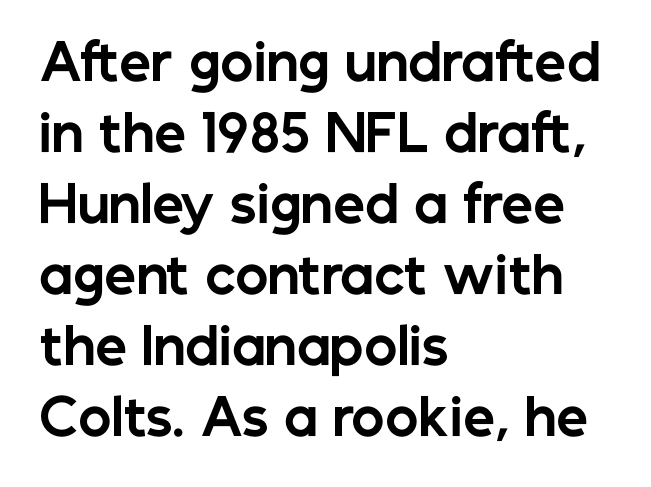
The image shows 50 px bold sans-serif type, upright; set left-aligned, normal line spacing (1.42x), normal letter spacing, not underlined; low stroke contrast and a medium x-height.
